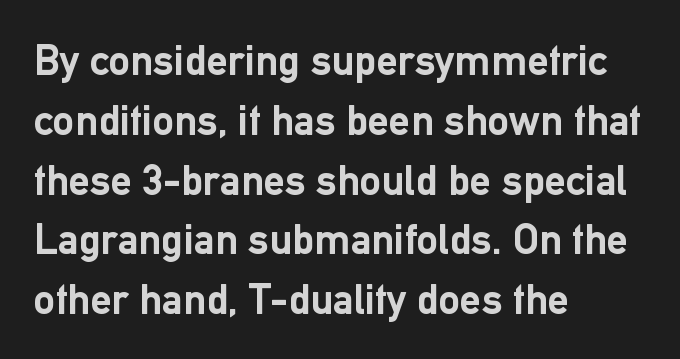
Q: Is the text bold? A: Yes.
Q: Is the text italic (slanted)? A: No, it is upright.
Q: Is the typeface a serif or a sans-serif typeface? A: Sans-serif.
Q: Is the text underlined? A: No.
Q: How is the paragraph aligned? A: Left-aligned.
Q: Is the spacing between letters normal or unusually wide? A: Normal.
Q: Is the spacing between lines tight, normal or loose? A: Normal.
Q: Width (condensed, normal, or wide)? A: Normal.
Q: Stroke contrast? A: Low.
Q: x-height? A: Medium.
Q: Monospaced? A: No.
